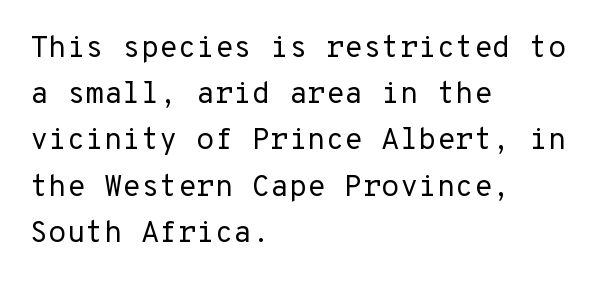
{"serif": "no", "italic": "no", "bold": "no", "weight": "regular", "width": "normal", "stroke_contrast": "low", "x_height": "medium", "monospaced": "yes", "underline": "no", "align": "left", "line_spacing": "normal", "line_spacing_ratio": 1.54, "letter_spacing": "normal", "letter_spacing_em": 0.0, "glyph_px": 30}
